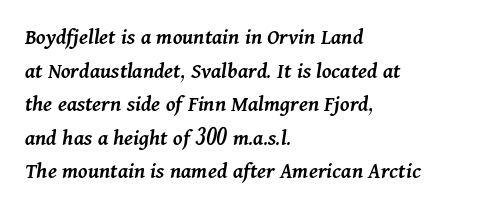
The area under the type is left untouched. Observe the lean: these are italic letterforms. The line texture is even and compact thanks to regular tracking. The passage shown stacks its lines at a standard gap. Short and long lines alike share a common starting point at left. Summary of weight: moderately heavy, a semibold.
